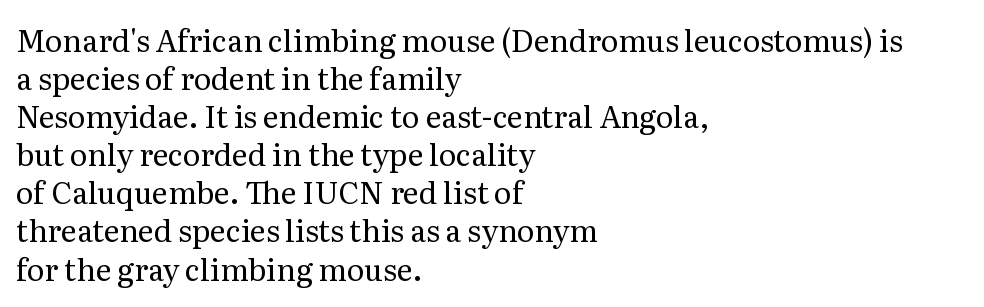
{"serif": "yes", "italic": "no", "bold": "no", "weight": "regular", "width": "normal", "stroke_contrast": "medium", "x_height": "medium", "monospaced": "no", "underline": "no", "align": "left", "line_spacing": "normal", "line_spacing_ratio": 1.27, "letter_spacing": "normal", "letter_spacing_em": 0.0, "glyph_px": 30}
